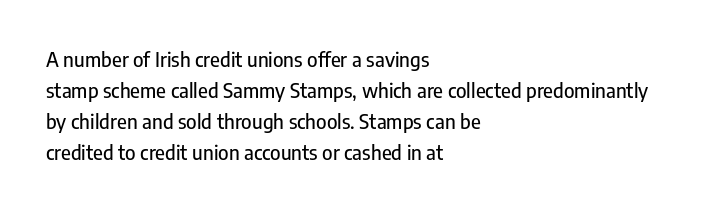
Layout note: lines flush left. Designer's note — italics off, roman on. The baseline area is clear. Reading down the column, the eye jumps a familiar distance to each next line. Default kerning and tracking; the words read as compact shapes.
